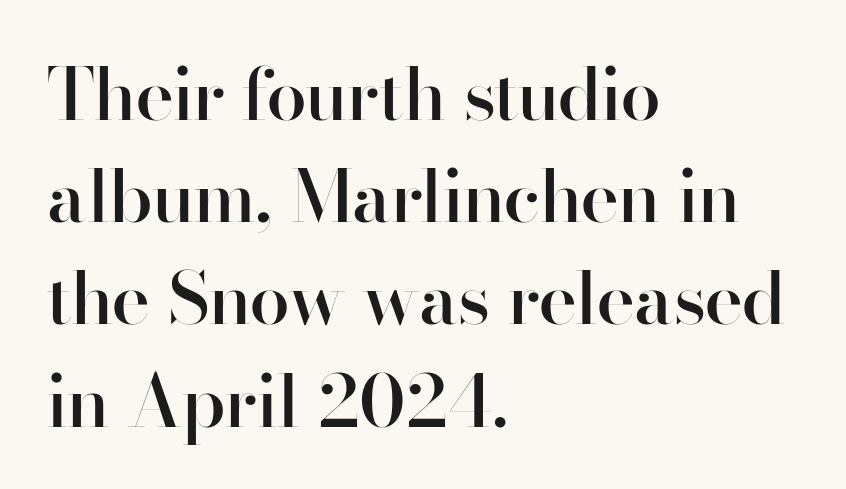
The image shows 73 px semibold sans-serif type, upright; set left-aligned, normal line spacing (1.4x), normal letter spacing, not underlined; high stroke contrast and a small x-height.
